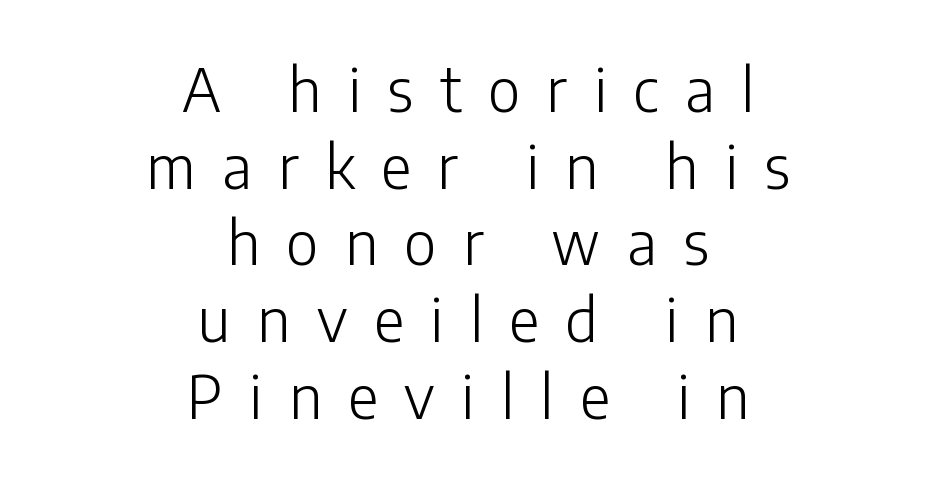
Q: Is the text bold? A: No.
Q: Is the text italic (slanted)? A: No, it is upright.
Q: Is the typeface a serif or a sans-serif typeface? A: Sans-serif.
Q: Is the text underlined? A: No.
Q: How is the paragraph aligned? A: Centered.
Q: Is the spacing between letters normal or unusually wide? A: Unusually wide.
Q: Is the spacing between lines tight, normal or loose? A: Normal.
Q: Width (condensed, normal, or wide)? A: Normal.
Q: Stroke contrast? A: Low.
Q: x-height? A: Medium.
Q: Monospaced? A: No.
